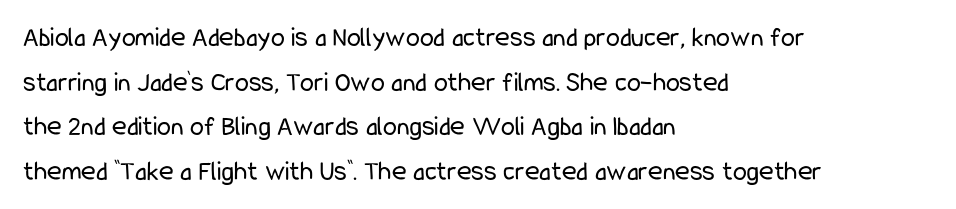
{"serif": "no", "italic": "no", "bold": "no", "weight": "regular", "width": "condensed", "stroke_contrast": "low", "x_height": "medium", "monospaced": "no", "underline": "no", "align": "left", "line_spacing": "normal", "line_spacing_ratio": 1.59, "letter_spacing": "normal", "letter_spacing_em": 0.0, "glyph_px": 28}
